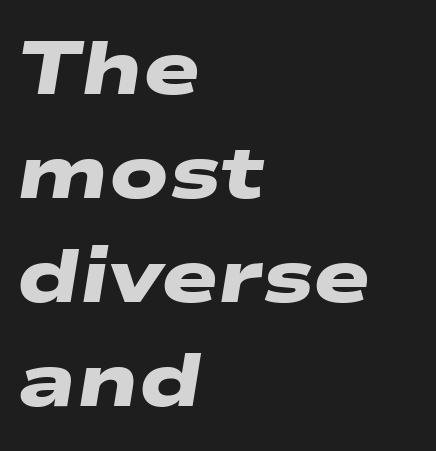
The image shows 76 px heavy, wide sans-serif type; set left-aligned, normal line spacing (1.37x), normal letter spacing, not underlined; low stroke contrast and a medium x-height.
